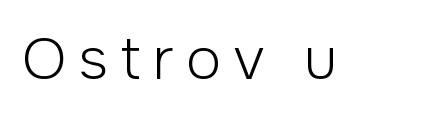
The image shows 58 px light sans-serif type, upright; set unusually wide letter spacing (+0.21 em), not underlined; low stroke contrast and a medium x-height.
